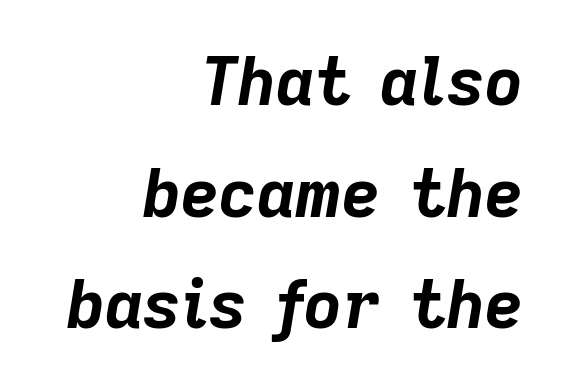
{"italic": "yes", "lean": "right", "slant_degrees": 9, "bold": "yes", "weight": "bold", "width": "normal", "stroke_contrast": "low", "x_height": "medium", "monospaced": "no", "underline": "no", "align": "right", "line_spacing": "normal", "line_spacing_ratio": 1.69, "letter_spacing": "normal", "letter_spacing_em": 0.0, "glyph_px": 66}
